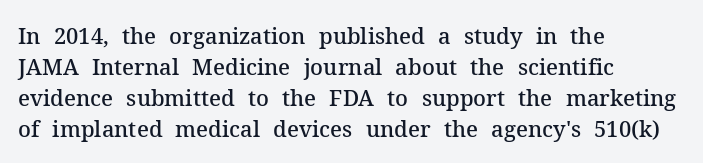
Q: Is the text bold? A: Semi-bold.
Q: Is the text italic (slanted)? A: No, it is upright.
Q: Is the text underlined? A: No.
Q: How is the paragraph aligned? A: Left-aligned.
Q: Is the spacing between letters normal or unusually wide? A: Normal.
Q: Is the spacing between lines tight, normal or loose? A: Normal.
